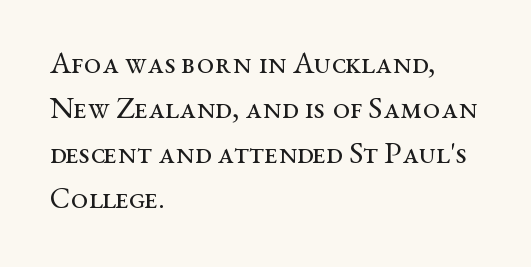
Q: Is the text bold? A: No.
Q: Is the text italic (slanted)? A: No, it is upright.
Q: Is the typeface a serif or a sans-serif typeface? A: Serif.
Q: Is the text underlined? A: No.
Q: How is the paragraph aligned? A: Left-aligned.
Q: Is the spacing between letters normal or unusually wide? A: Normal.
Q: Is the spacing between lines tight, normal or loose? A: Normal.
Q: Width (condensed, normal, or wide)? A: Wide.
Q: Stroke contrast? A: Medium.
Q: x-height? A: Medium.
Q: Monospaced? A: No.
